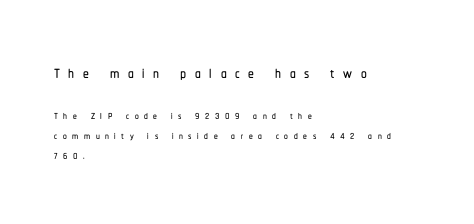
Q: Is the text italic (slanted)? A: No, it is upright.
Q: Is the text underlined? A: No.
Q: How is the paragraph aligned? A: Left-aligned.
Q: Is the spacing between letters normal or unusually wide? A: Unusually wide.
Q: Is the spacing between lines tight, normal or loose? A: Normal.
Q: Which block of text is set in a larger size, the first (top) or the second (bottom)? A: The first (top) one.
